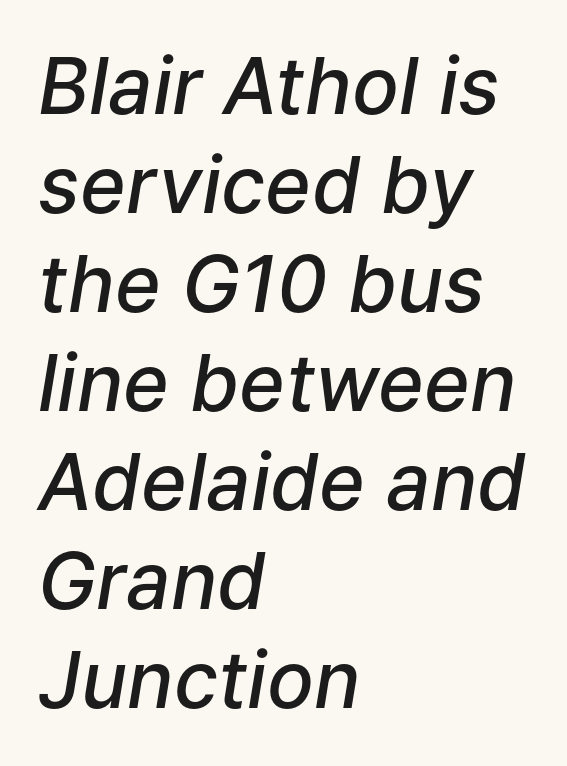
Q: Is the text bold? A: Semi-bold.
Q: Is the text italic (slanted)? A: Yes, it leans right by about 9 degrees.
Q: Is the text underlined? A: No.
Q: How is the paragraph aligned? A: Left-aligned.
Q: Is the spacing between letters normal or unusually wide? A: Normal.
Q: Is the spacing between lines tight, normal or loose? A: Normal.
Q: Width (condensed, normal, or wide)? A: Normal.
Q: Stroke contrast? A: Low.
Q: x-height? A: Medium.
Q: Monospaced? A: No.
